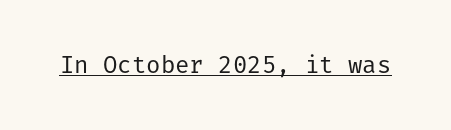
Underlined type. When letters stand straight like this, we call the style roman or upright. The line texture is even and compact thanks to regular tracking. The strokes carry an ordinary text weight at most.
